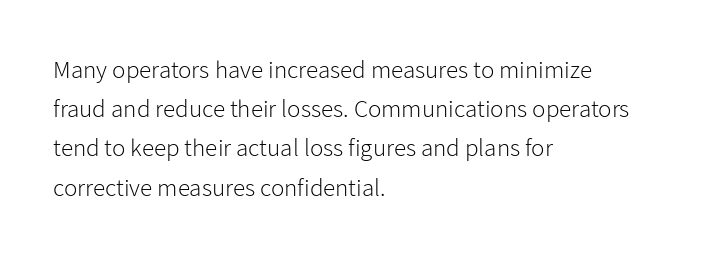
The image shows 25 px text type, upright; set left-aligned, normal line spacing (1.57x), normal letter spacing, not underlined.
